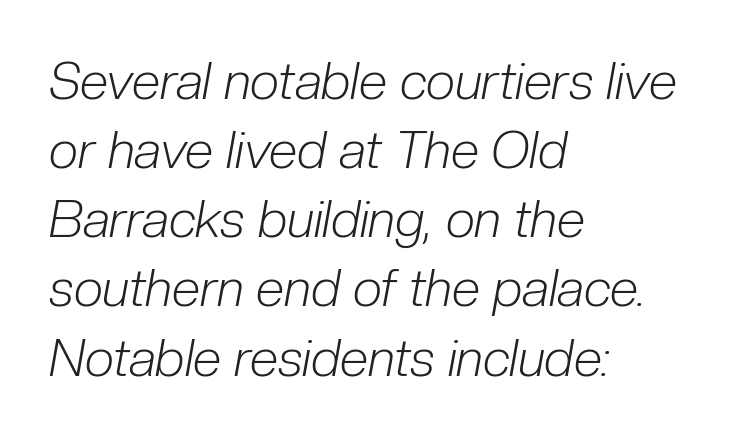
Q: Is the text bold? A: No.
Q: Is the text italic (slanted)? A: Yes, it leans right by about 10 degrees.
Q: Is the text underlined? A: No.
Q: How is the paragraph aligned? A: Left-aligned.
Q: Is the spacing between letters normal or unusually wide? A: Normal.
Q: Is the spacing between lines tight, normal or loose? A: Normal.
Q: Width (condensed, normal, or wide)? A: Condensed.
Q: Stroke contrast? A: Low.
Q: x-height? A: Medium.
Q: Monospaced? A: No.
